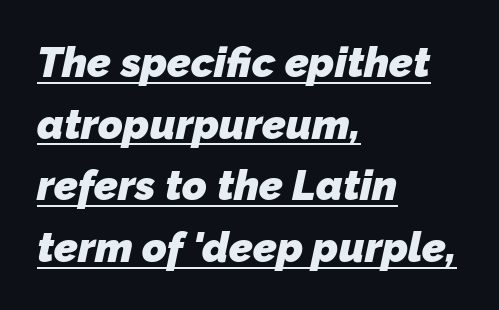
Q: Is the text bold? A: Yes.
Q: Is the typeface a serif or a sans-serif typeface? A: Sans-serif.
Q: Is the text underlined? A: Yes.
Q: How is the paragraph aligned? A: Left-aligned.
Q: Is the spacing between letters normal or unusually wide? A: Normal.
Q: Is the spacing between lines tight, normal or loose? A: Normal.
Q: Width (condensed, normal, or wide)? A: Normal.
Q: Stroke contrast? A: Low.
Q: x-height? A: Medium.
Q: Monospaced? A: No.
